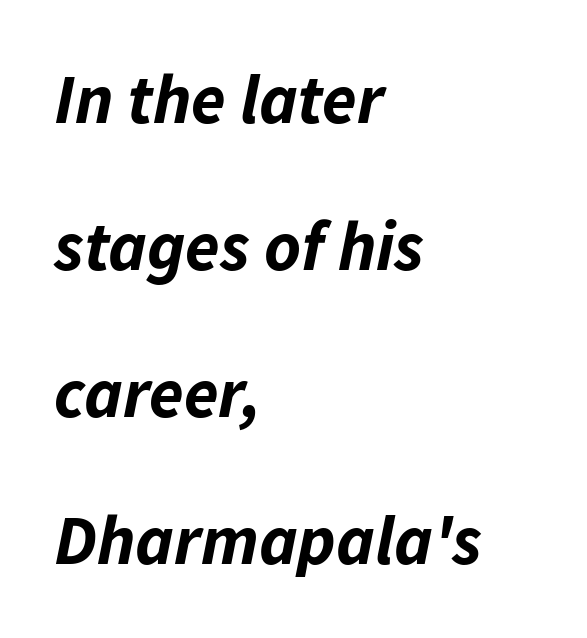
The vertical gap from one line to the next is large. There's an unmistakable incline to the writing here. No extra tracking has been applied to these lines. Has an underline been added? It has not. This rendering uses left alignment, leaving the right contour irregular. Heft: maximum for text — a bold.
